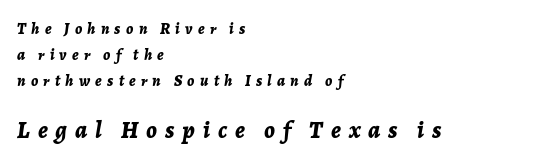
The image shows 24 px bold type, italic (leaning right); set left-aligned, normal line spacing (1.61x), unusually wide letter spacing (+0.33 em), not underlined; the second (bottom) block is 1.5x larger.
